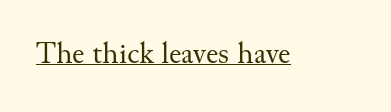
{"serif": "yes", "italic": "no", "bold": "no", "weight": "regular", "width": "normal", "stroke_contrast": "medium", "x_height": "small", "monospaced": "no", "underline": "yes", "letter_spacing": "normal", "letter_spacing_em": 0.0, "glyph_px": 31}
